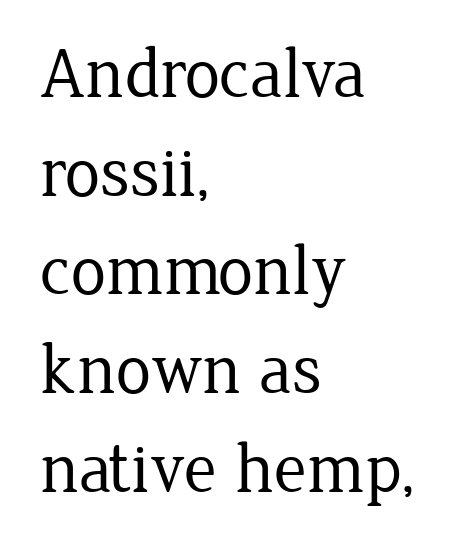
The glyphs are unaccompanied by any horizontal stroke below them. There is no visible air inserted between adjacent glyphs. You could not count columns in this text — the font is proportionally spaced. The passage shown is not bold in any degree.
